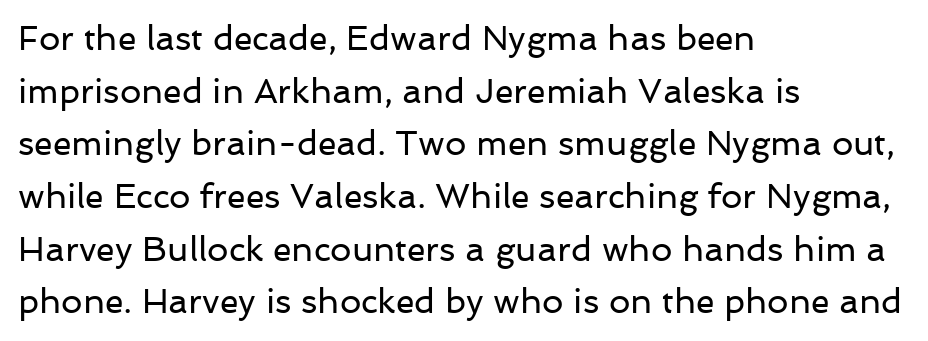
Q: Is the text bold? A: No.
Q: Is the text italic (slanted)? A: No, it is upright.
Q: Is the typeface a serif or a sans-serif typeface? A: Sans-serif.
Q: Is the text underlined? A: No.
Q: How is the paragraph aligned? A: Left-aligned.
Q: Is the spacing between letters normal or unusually wide? A: Normal.
Q: Is the spacing between lines tight, normal or loose? A: Normal.
Q: Width (condensed, normal, or wide)? A: Normal.
Q: Stroke contrast? A: Low.
Q: x-height? A: Medium.
Q: Monospaced? A: No.
